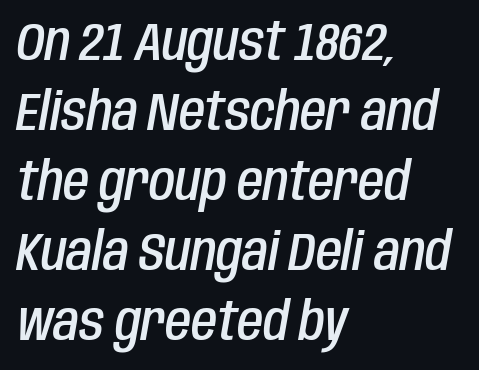
{"italic": "yes", "lean": "right", "slant_degrees": 10, "bold": "semi", "weight": "semibold", "width": "condensed", "stroke_contrast": "low", "x_height": "large", "monospaced": "no", "underline": "no", "align": "left", "line_spacing": "normal", "line_spacing_ratio": 1.32, "letter_spacing": "normal", "letter_spacing_em": 0.0, "glyph_px": 53}
